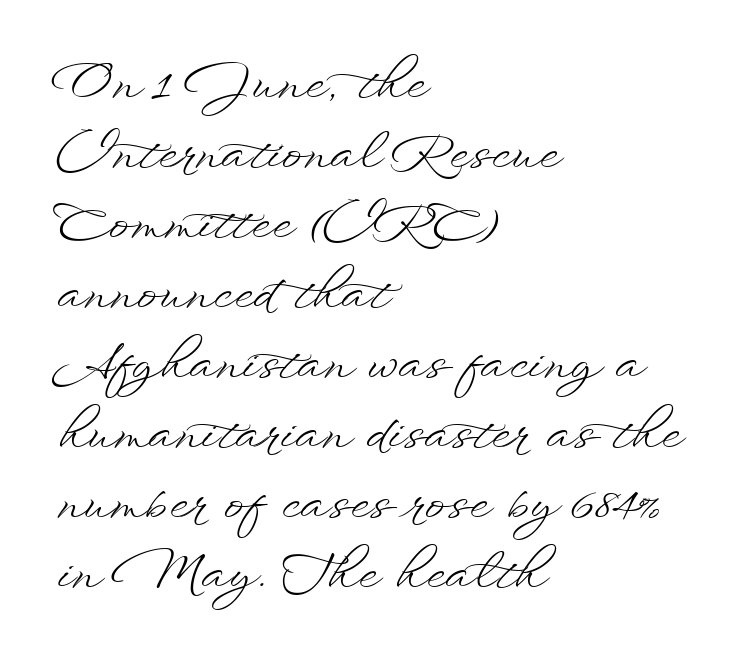
{"bold": "no", "weight": "light", "width": "wide", "stroke_contrast": "low", "x_height": "small", "monospaced": "no", "underline": "no", "align": "left", "line_spacing": "normal", "line_spacing_ratio": 1.43, "letter_spacing": "normal", "letter_spacing_em": 0.0, "glyph_px": 49}
